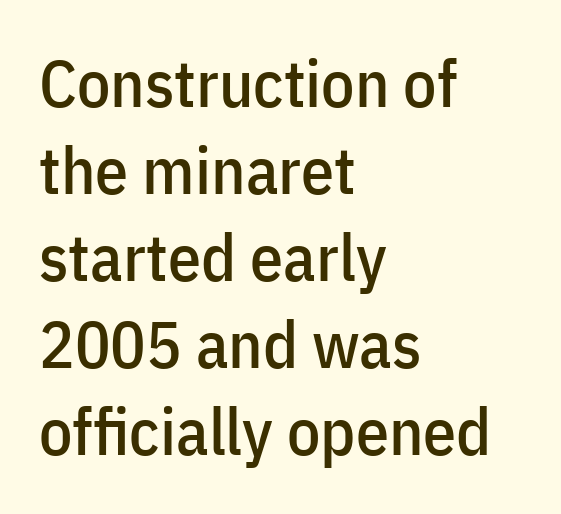
{"serif": "no", "italic": "no", "width": "condensed", "stroke_contrast": "low", "x_height": "medium", "monospaced": "no", "underline": "no", "align": "left", "line_spacing": "normal", "line_spacing_ratio": 1.32, "letter_spacing": "normal", "letter_spacing_em": 0.0, "glyph_px": 66}
